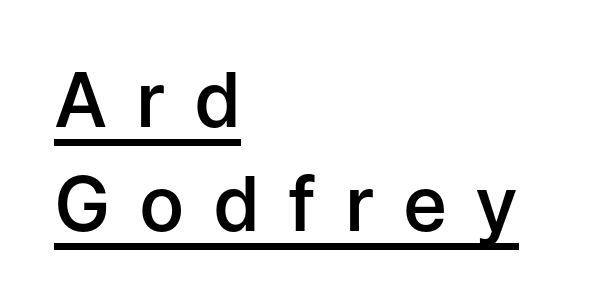
The image shows 75 px semibold sans-serif type, upright; set left-aligned, normal line spacing (1.39x), unusually wide letter spacing (+0.38 em), underlined; low stroke contrast and a medium x-height.
